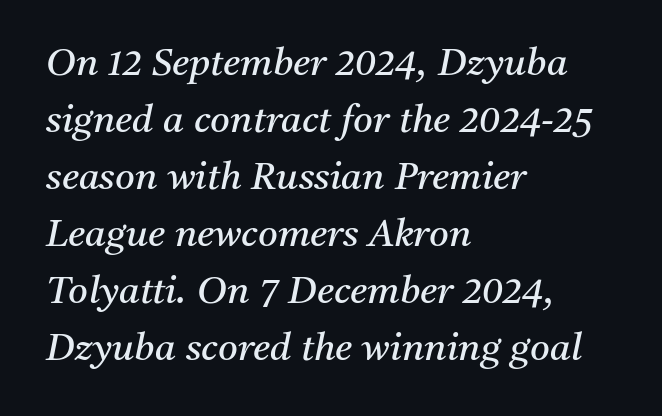
Q: Is the text bold? A: No.
Q: Is the text italic (slanted)? A: Yes, it leans right by about 11 degrees.
Q: Is the typeface a serif or a sans-serif typeface? A: Serif.
Q: Is the text underlined? A: No.
Q: How is the paragraph aligned? A: Left-aligned.
Q: Is the spacing between letters normal or unusually wide? A: Normal.
Q: Is the spacing between lines tight, normal or loose? A: Normal.
Q: Width (condensed, normal, or wide)? A: Normal.
Q: Stroke contrast? A: Medium.
Q: x-height? A: Medium.
Q: Monospaced? A: No.
